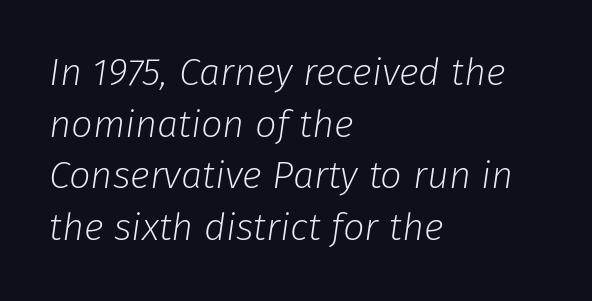
Q: Is the text bold? A: No.
Q: Is the text italic (slanted)? A: Yes, it leans right by about 8 degrees.
Q: Is the text underlined? A: No.
Q: How is the paragraph aligned? A: Left-aligned.
Q: Is the spacing between letters normal or unusually wide? A: Normal.
Q: Is the spacing between lines tight, normal or loose? A: Normal.
Q: Width (condensed, normal, or wide)? A: Normal.
Q: Stroke contrast? A: Low.
Q: x-height? A: Medium.
Q: Monospaced? A: No.
